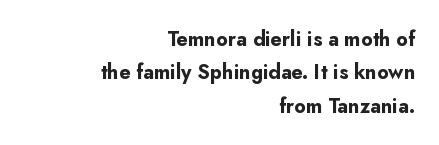
{"italic": "no", "bold": "yes", "underline": "no", "align": "right", "line_spacing": "normal", "line_spacing_ratio": 1.67, "letter_spacing": "normal", "letter_spacing_em": 0.0, "glyph_px": 20}
